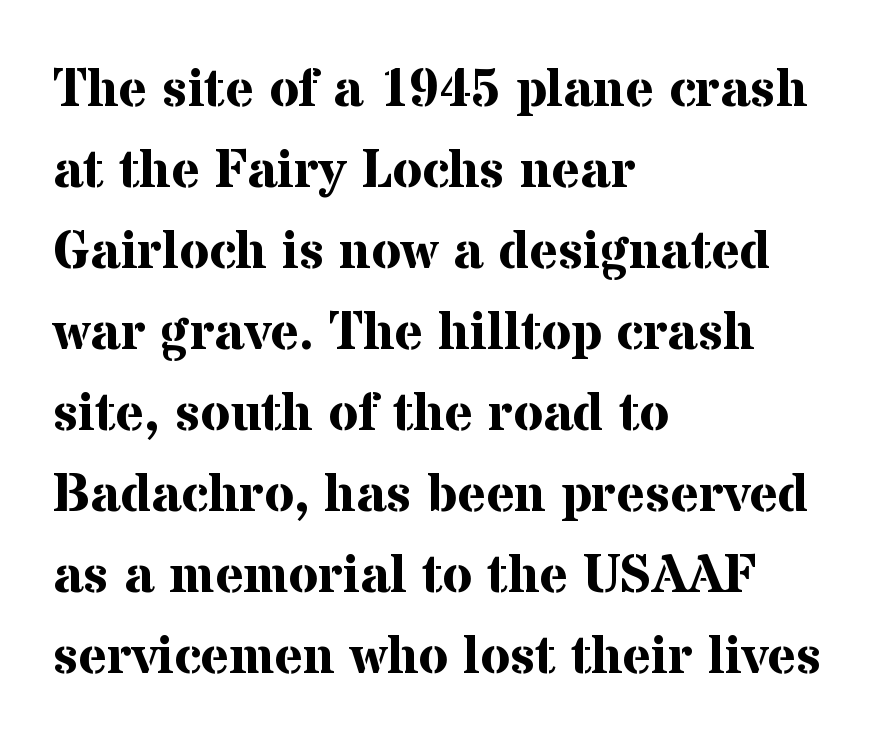
Nope, not italic — everything's standing straight. No word sits above an underline. The lines sit at an ordinary, default distance from one another. Stroke terminals: seriffed. The tracking reads as untouched default to a designer's eye.
